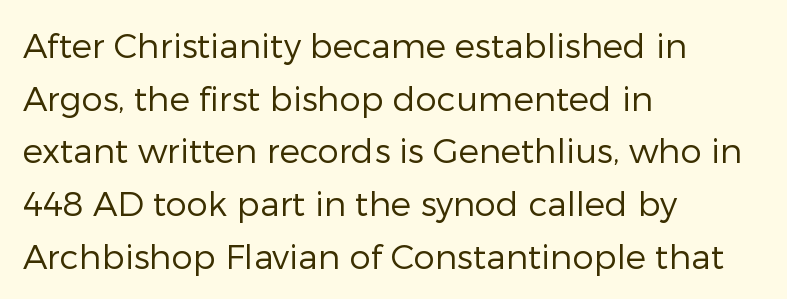
Q: Is the text bold? A: No.
Q: Is the text italic (slanted)? A: No, it is upright.
Q: Is the typeface a serif or a sans-serif typeface? A: Sans-serif.
Q: Is the text underlined? A: No.
Q: How is the paragraph aligned? A: Left-aligned.
Q: Is the spacing between letters normal or unusually wide? A: Normal.
Q: Is the spacing between lines tight, normal or loose? A: Normal.
Q: Width (condensed, normal, or wide)? A: Normal.
Q: Stroke contrast? A: Low.
Q: x-height? A: Medium.
Q: Monospaced? A: No.
